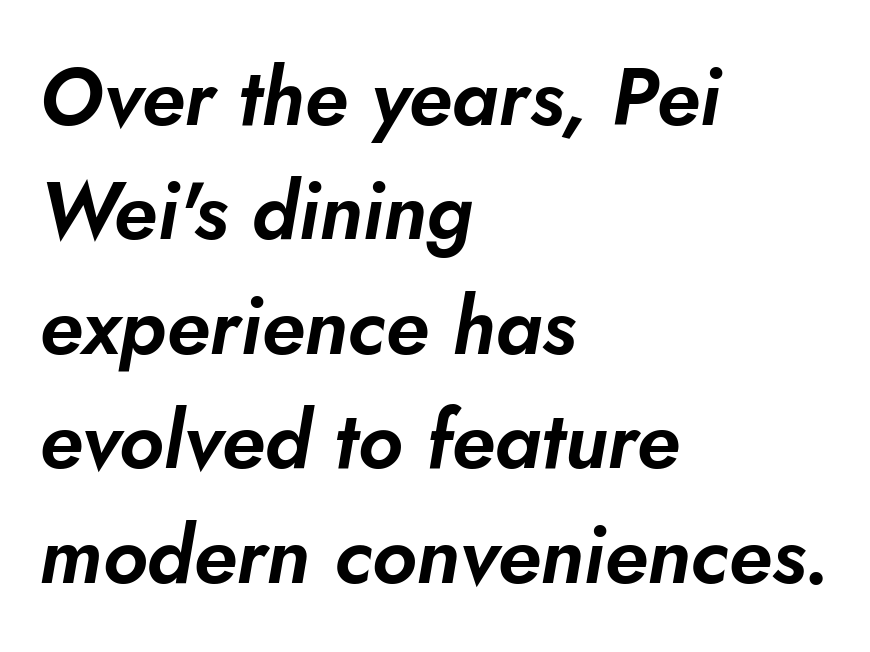
The image shows 80 px text type, italic (leaning right); set left-aligned, normal line spacing (1.43x), normal letter spacing, not underlined; low stroke contrast and a small x-height.
